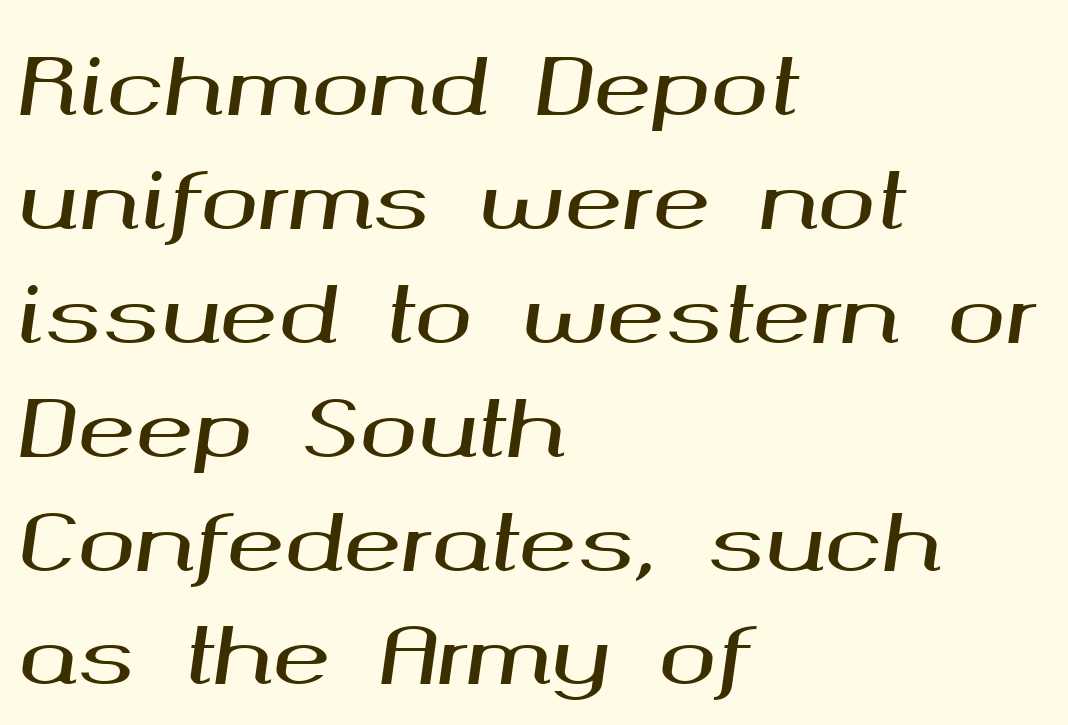
Q: Is the text italic (slanted)? A: Yes, it leans right by about 8 degrees.
Q: Is the text underlined? A: No.
Q: How is the paragraph aligned? A: Left-aligned.
Q: Is the spacing between letters normal or unusually wide? A: Normal.
Q: Is the spacing between lines tight, normal or loose? A: Normal.
Q: Width (condensed, normal, or wide)? A: Wide.
Q: Stroke contrast? A: Medium.
Q: x-height? A: Medium.
Q: Monospaced? A: No.
